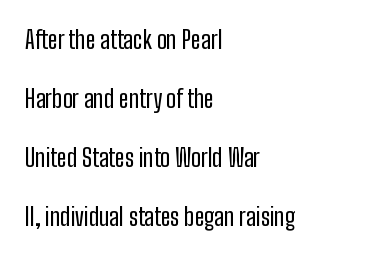
{"italic": "no", "underline": "no", "align": "left", "line_spacing": "loose", "line_spacing_ratio": 2.46, "letter_spacing": "normal", "letter_spacing_em": 0.0, "glyph_px": 24}
